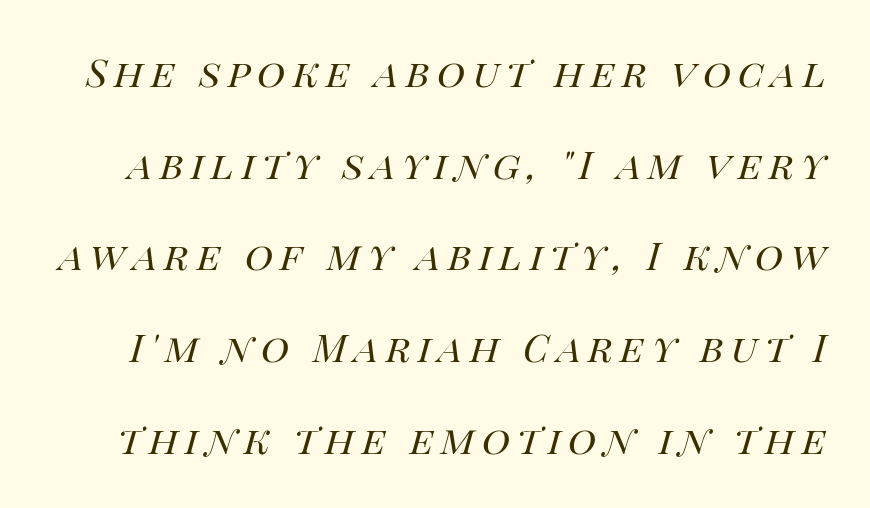
Q: Is the text bold? A: No.
Q: Is the text italic (slanted)? A: Yes, it leans right by about 14 degrees.
Q: Is the text underlined? A: No.
Q: Is the spacing between lines tight, normal or loose? A: Loose.
Q: Width (condensed, normal, or wide)? A: Normal.
Q: Stroke contrast? A: High.
Q: x-height? A: Large.
Q: Monospaced? A: No.
